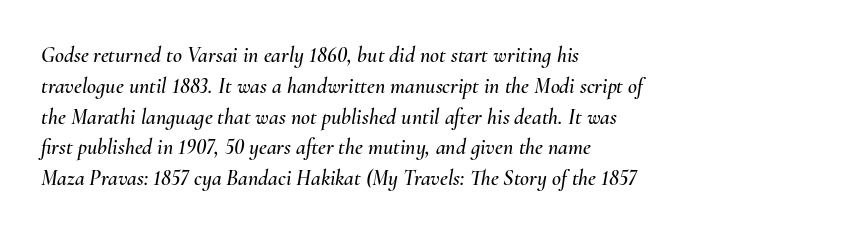
Q: Is the text italic (slanted)? A: Yes, it leans right by about 10 degrees.
Q: Is the text underlined? A: No.
Q: How is the paragraph aligned? A: Left-aligned.
Q: Is the spacing between letters normal or unusually wide? A: Normal.
Q: Is the spacing between lines tight, normal or loose? A: Normal.
